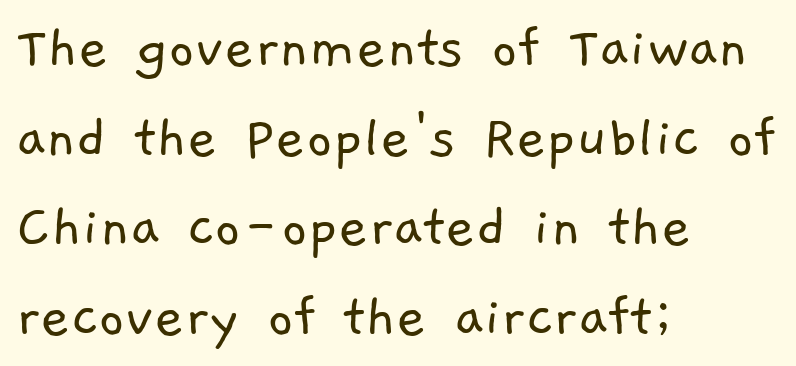
The image shows 64 px light sans-serif type; set left-aligned, normal line spacing (1.4x), normal letter spacing, not underlined; low stroke contrast and a medium x-height.
